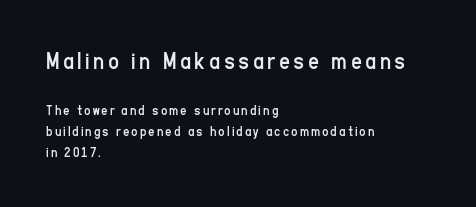
Q: Is the text bold? A: No.
Q: Is the text italic (slanted)? A: No, it is upright.
Q: Is the text underlined? A: No.
Q: How is the paragraph aligned? A: Left-aligned.
Q: Is the spacing between lines tight, normal or loose? A: Normal.
Q: Which block of text is set in a larger size, the first (top) or the second (bottom)? A: The first (top) one.
